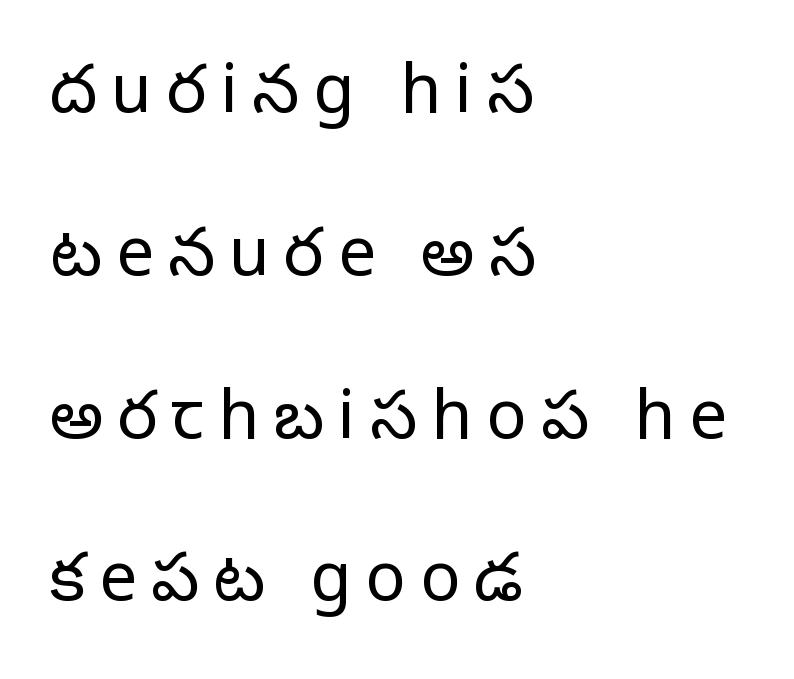
{"serif": "no", "italic": "no", "bold": "no", "weight": "light", "width": "normal", "stroke_contrast": "low", "x_height": "medium", "monospaced": "no", "underline": "no", "align": "left", "line_spacing": "loose", "line_spacing_ratio": 2.43, "letter_spacing": "wide", "letter_spacing_em": 0.21, "glyph_px": 67}
